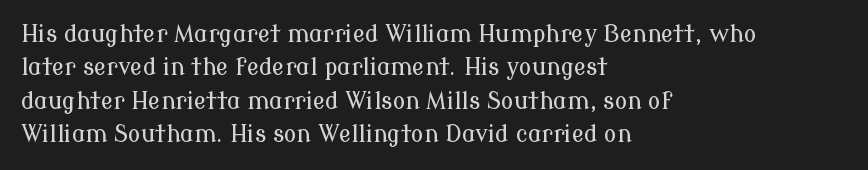
The rendering uses a moderate line-height, typical for paragraphs. These lines were composed using upright roman letters. The gaps between neighbouring characters are ordinary and unremarkable. Has an underline been added? It has not. Line starts are locked; line ends wander.
